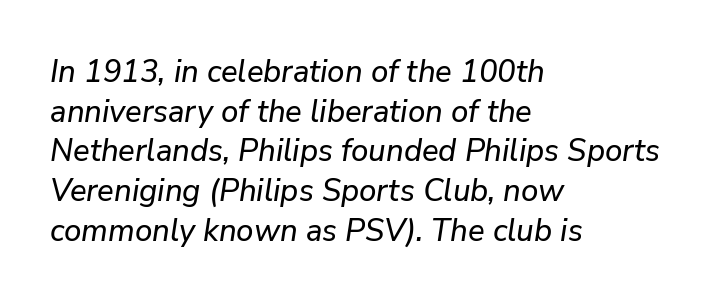
The image shows 31 px text type, italic (leaning right); set left-aligned, normal line spacing (1.28x), normal letter spacing, not underlined; low stroke contrast and a medium x-height.
